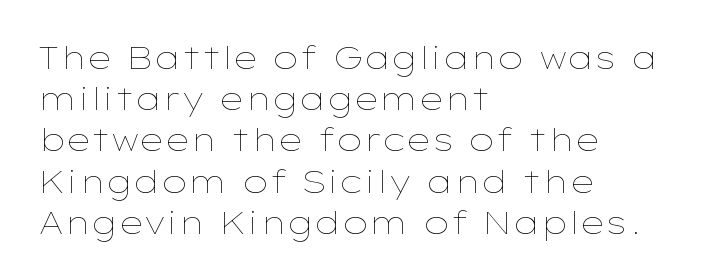
Italic: no, the glyphs are upright roman. These lines are set flush left with a ragged right edge. You could not count columns in this text — the font is proportionally spaced. A bare baseline throughout the passage. The tracking reads as untouched default to a designer's eye. Vertically, the passage feels balanced, rows spaced as you'd expect.
